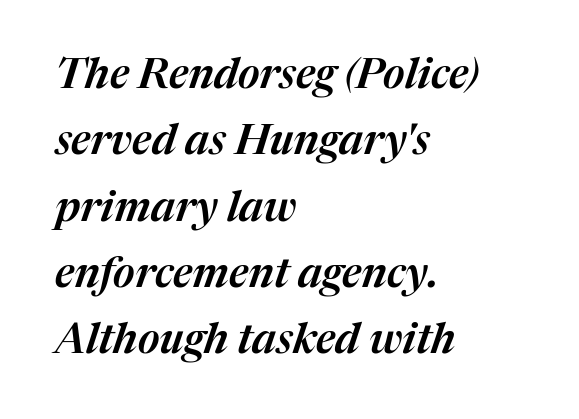
Q: Is the text italic (slanted)? A: Yes, it leans right by about 17 degrees.
Q: Is the text underlined? A: No.
Q: How is the paragraph aligned? A: Left-aligned.
Q: Is the spacing between letters normal or unusually wide? A: Normal.
Q: Is the spacing between lines tight, normal or loose? A: Normal.
Q: Width (condensed, normal, or wide)? A: Normal.
Q: Stroke contrast? A: Medium.
Q: x-height? A: Medium.
Q: Monospaced? A: No.
